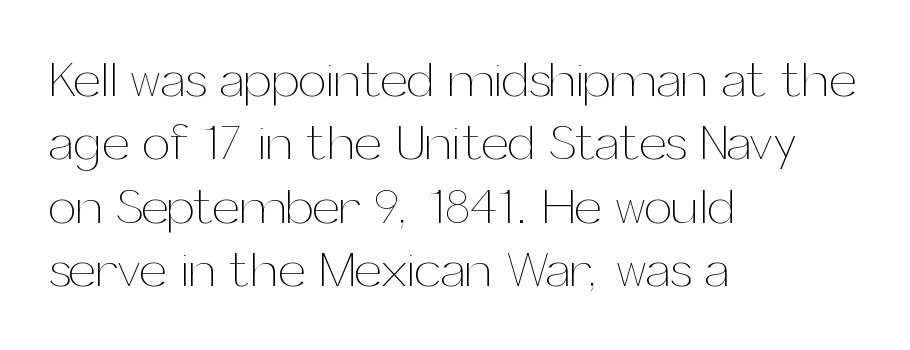
The image shows 50 px thin type, upright; set left-aligned, normal line spacing (1.27x), normal letter spacing, not underlined; medium stroke contrast and a medium x-height.
